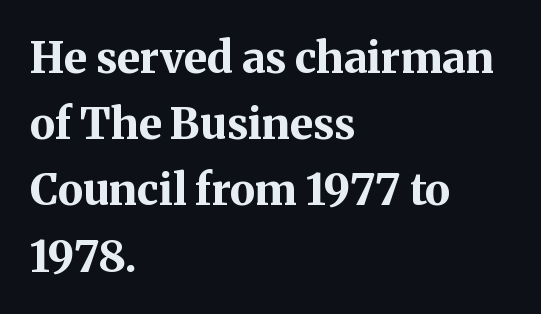
Notice how the passage keeps a crisp vertical edge on the left only. Just letters on the line, the space beneath them empty. Nobody touched the tracking dial on this one. Pretty heavy lettering here — definitely bold.
